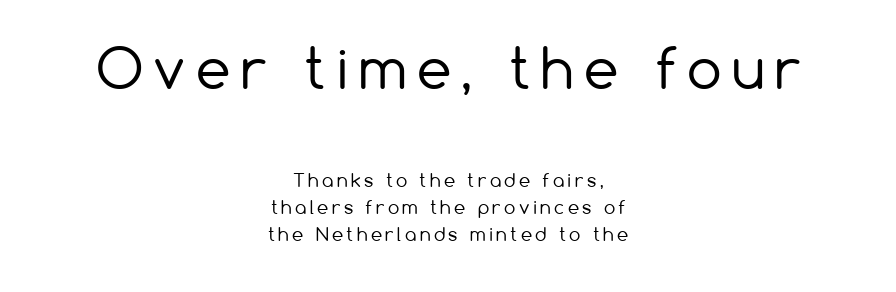
Every character sits straight up, as roman type does. No extra ink here — the face is not bold. Any mark beneath the type? The region is blank. The type family on display is of the sans-serif kind.
